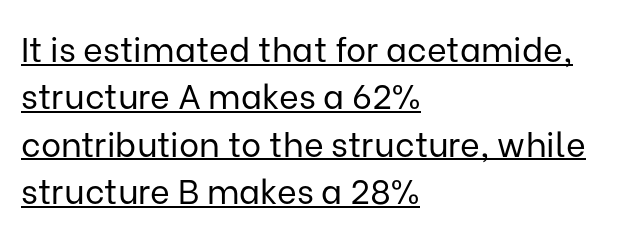
{"serif": "no", "italic": "no", "bold": "no", "weight": "regular", "width": "normal", "stroke_contrast": "low", "x_height": "medium", "monospaced": "no", "underline": "yes", "align": "left", "line_spacing": "normal", "line_spacing_ratio": 1.39, "letter_spacing": "normal", "letter_spacing_em": 0.0, "glyph_px": 34}
